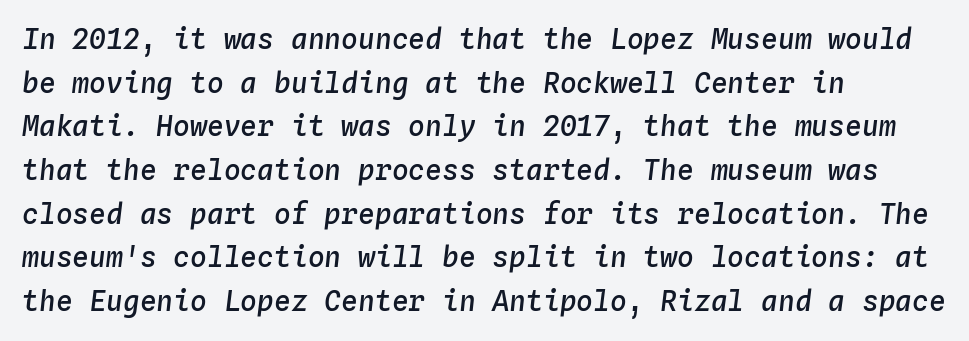
The image shows 28 px semibold type, italic (leaning right), monospaced; set left-aligned, normal line spacing (1.56x), normal letter spacing, not underlined; low stroke contrast and a medium x-height.
